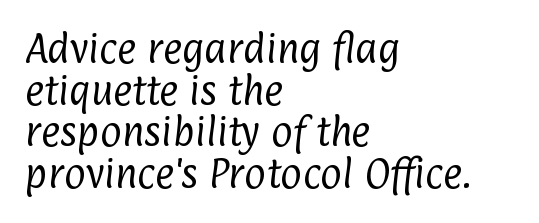
Evenly set lines give the paragraph a standard silhouette. Proportional: the letters do not fall into vertical columns. Spacing between characters is what you'd get straight out of the box. Letters have the restrained weight of plain body copy at most.
